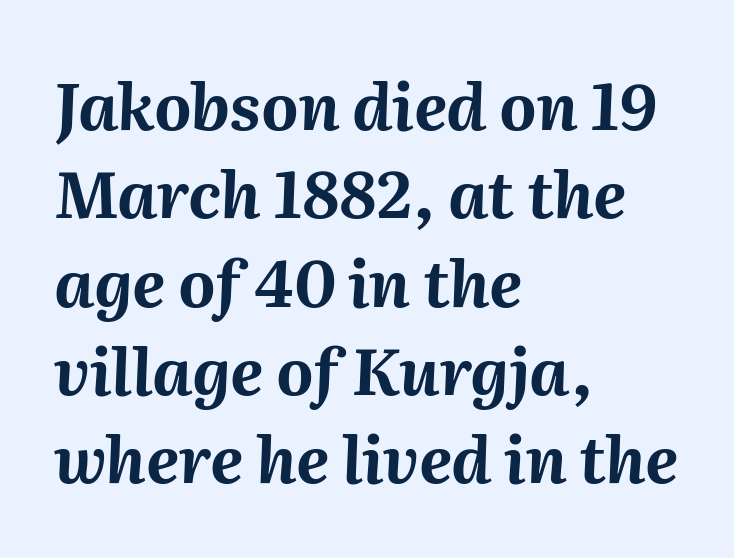
This sample keeps an unexceptional amount of space between lines. Character widths vary here, with narrow letters taking less room than wide ones. Each line starts at the same left margin while the right side varies. The face used here has the dense, thick strokes of a bold.
